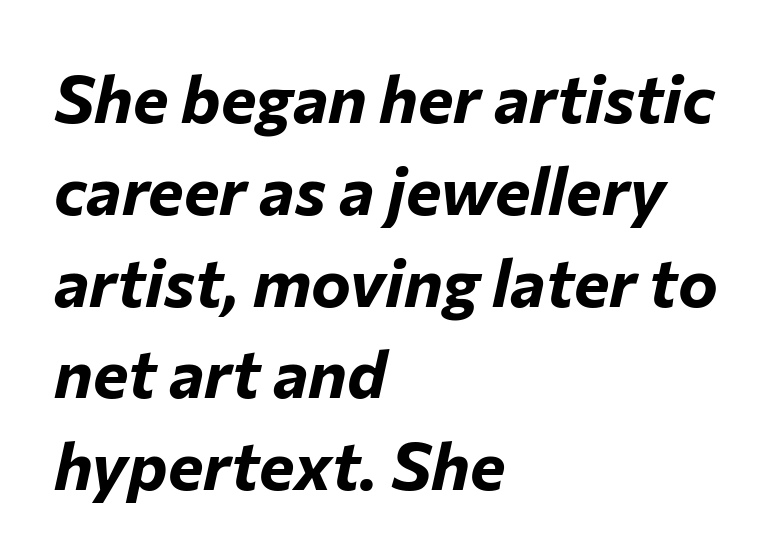
Q: Is the text bold? A: Yes.
Q: Is the text italic (slanted)? A: Yes, it leans right by about 12 degrees.
Q: Is the text underlined? A: No.
Q: How is the paragraph aligned? A: Left-aligned.
Q: Is the spacing between letters normal or unusually wide? A: Normal.
Q: Is the spacing between lines tight, normal or loose? A: Normal.
Q: Width (condensed, normal, or wide)? A: Normal.
Q: Stroke contrast? A: Low.
Q: x-height? A: Medium.
Q: Monospaced? A: No.
